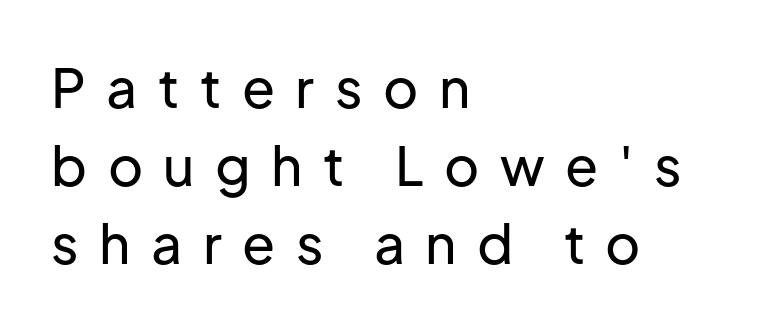
Is there much room between lines? A standard amount, neither cramped nor airy. The letters advance in unequal steps, a hallmark of proportional type. Tracking value appears strongly positive — letters spread wide. The typeface chosen for these lines omits serifs.
